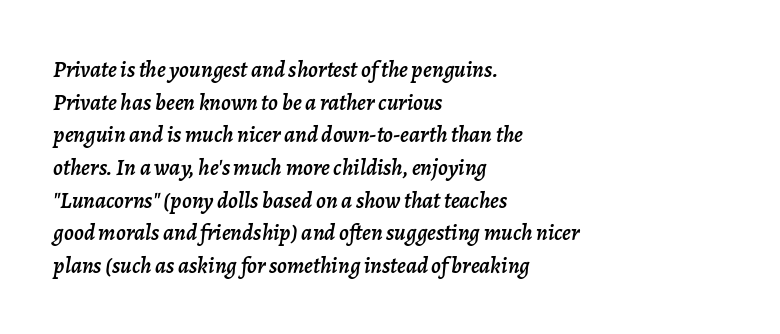
How would I describe the line gaps? Plain and ordinary. Type without underlining. Tall strokes in this sample are angled rather than plumb. This rendering leaves character spacing at its baseline value. The paragraph shown leans on its left margin.
